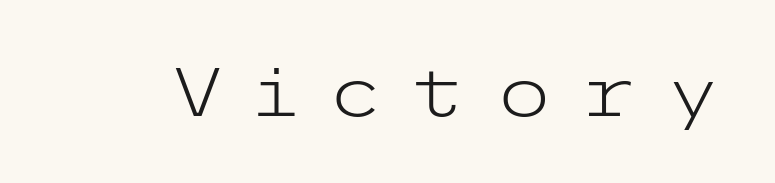
Q: Is the text bold? A: No.
Q: Is the text italic (slanted)? A: No, it is upright.
Q: Is the typeface a serif or a sans-serif typeface? A: Sans-serif.
Q: Is the text underlined? A: No.
Q: Is the spacing between letters normal or unusually wide? A: Unusually wide.
Q: Width (condensed, normal, or wide)? A: Wide.
Q: Stroke contrast? A: Low.
Q: x-height? A: Medium.
